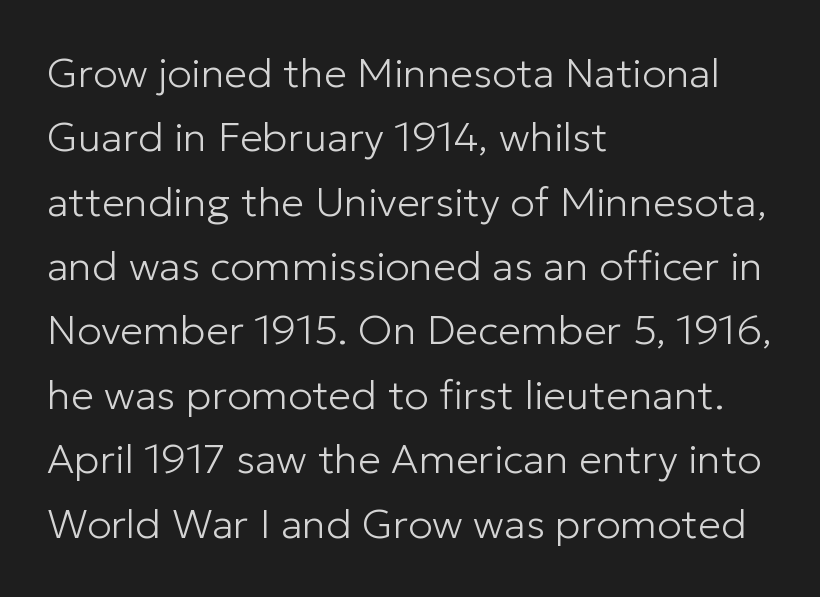
If you drew a line through each stem, it would be perfectly vertical. Examine the stroke ends and you'll find no serifs. Type without underlining. Counters stay open thanks to moderate or lighter strokes. Line starts are locked; line ends wander.
